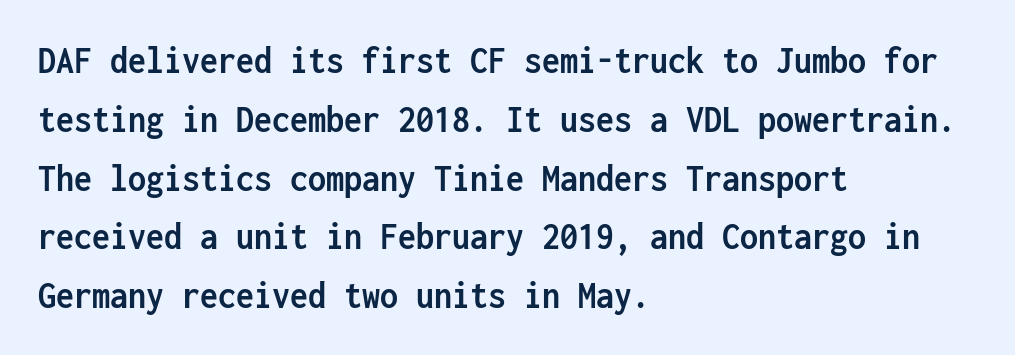
The image shows 40 px semibold, condensed sans-serif type, upright, monospaced; set left-aligned, normal line spacing (1.47x), normal letter spacing, not underlined; low stroke contrast and a medium x-height.
